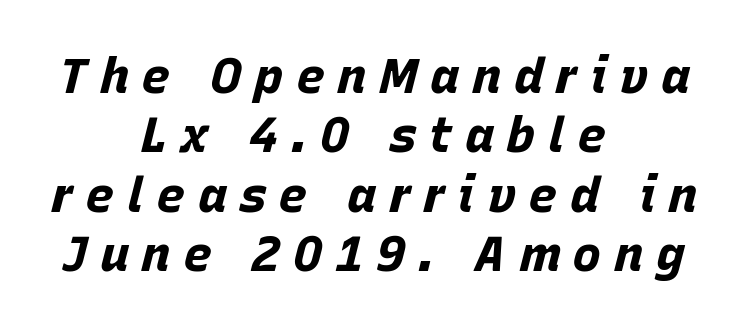
The image shows 49 px bold type, italic (leaning right); set centered, line spacing 1.21x, unusually wide letter spacing (+0.25 em), not underlined; low stroke contrast and a large x-height.
